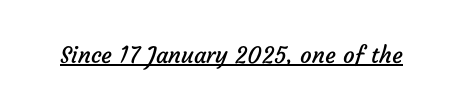
Q: Is the text bold? A: No.
Q: Is the text underlined? A: Yes.
Q: Is the spacing between letters normal or unusually wide? A: Normal.
